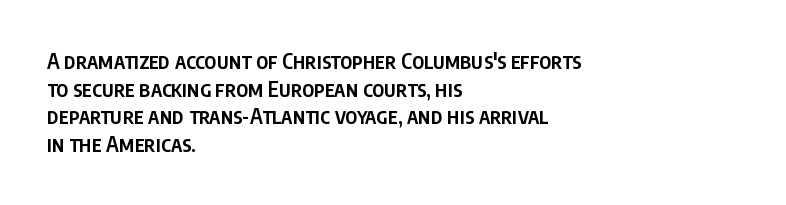
{"italic": "no", "bold": "semi", "underline": "no", "align": "left", "line_spacing": "normal", "line_spacing_ratio": 1.32, "letter_spacing": "normal", "letter_spacing_em": 0.0, "glyph_px": 21}
